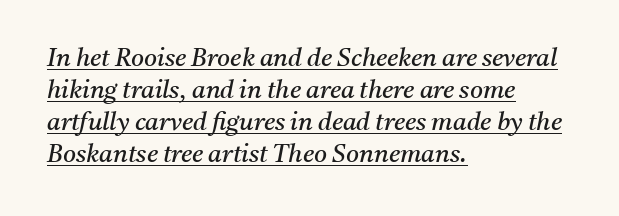
{"italic": "yes", "lean": "right", "slant_degrees": 11, "bold": "no", "underline": "yes", "align": "left", "line_spacing": "normal", "line_spacing_ratio": 1.28, "letter_spacing": "normal", "letter_spacing_em": 0.0, "glyph_px": 25}
